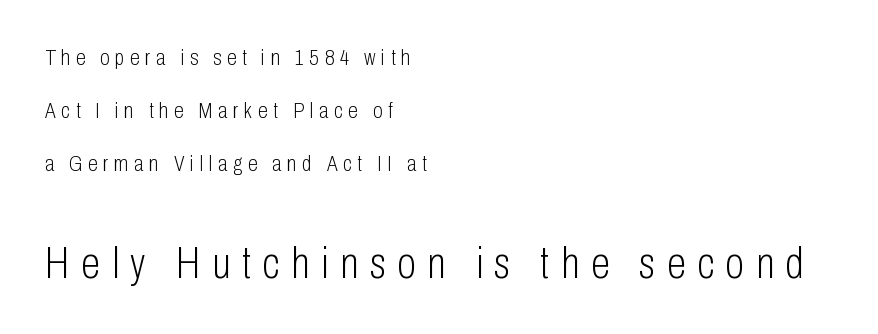
{"serif": "no", "italic": "no", "bold": "no", "weight": "light", "width": "condensed", "stroke_contrast": "low", "x_height": "medium", "monospaced": "no", "underline": "no", "align": "left", "line_spacing": "loose", "line_spacing_ratio": 2.41, "letter_spacing": "wide", "letter_spacing_em": 0.26, "larger_block": "second", "size_ratio": 2.0, "glyph_px": 44}
